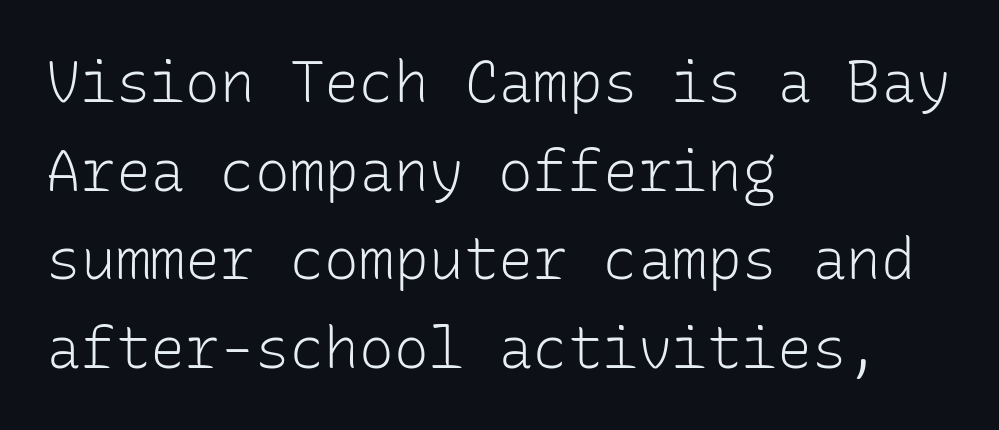
The image shows 58 px light sans-serif type, upright, monospaced; set left-aligned, normal line spacing (1.53x), normal letter spacing, not underlined; low stroke contrast and a medium x-height.
